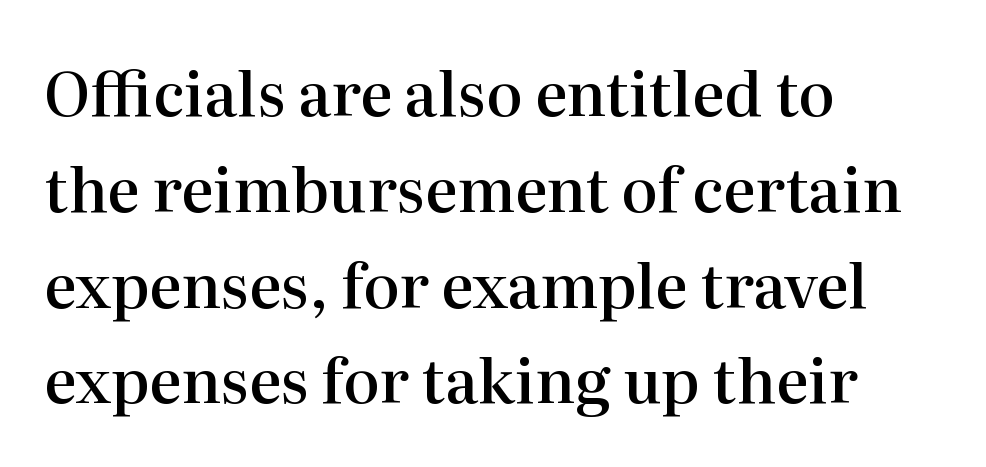
Q: Is the text bold? A: Semi-bold.
Q: Is the text italic (slanted)? A: No, it is upright.
Q: Is the typeface a serif or a sans-serif typeface? A: Serif.
Q: Is the text underlined? A: No.
Q: How is the paragraph aligned? A: Left-aligned.
Q: Is the spacing between letters normal or unusually wide? A: Normal.
Q: Is the spacing between lines tight, normal or loose? A: Normal.
Q: Width (condensed, normal, or wide)? A: Normal.
Q: Stroke contrast? A: High.
Q: x-height? A: Medium.
Q: Monospaced? A: No.
